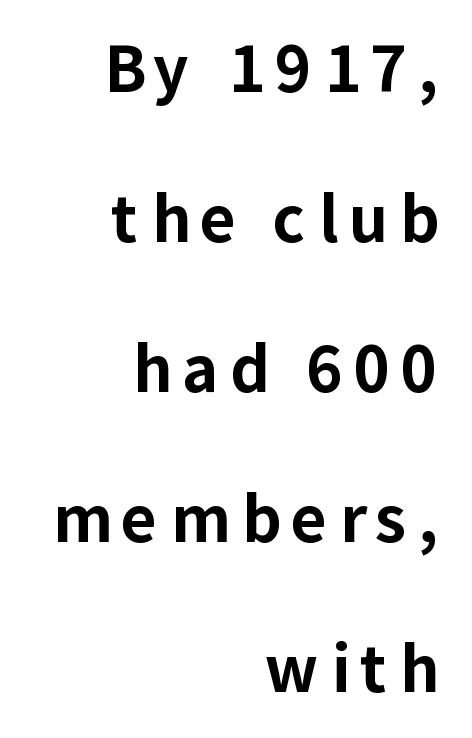
{"serif": "no", "italic": "no", "bold": "yes", "weight": "bold", "width": "normal", "stroke_contrast": "low", "x_height": "medium", "monospaced": "no", "underline": "no", "align": "right", "line_spacing": "loose", "line_spacing_ratio": 2.42, "glyph_px": 62}
